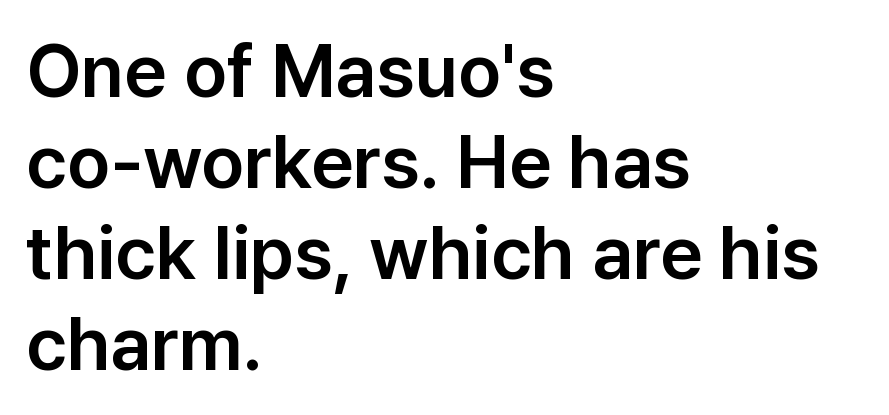
Q: Is the text italic (slanted)? A: No, it is upright.
Q: Is the typeface a serif or a sans-serif typeface? A: Sans-serif.
Q: Is the text underlined? A: No.
Q: How is the paragraph aligned? A: Left-aligned.
Q: Is the spacing between letters normal or unusually wide? A: Normal.
Q: Width (condensed, normal, or wide)? A: Normal.
Q: Stroke contrast? A: Low.
Q: x-height? A: Medium.
Q: Monospaced? A: No.
